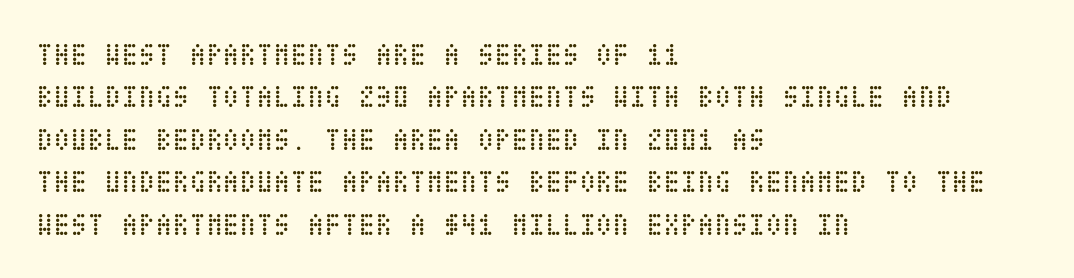
Q: Is the text bold? A: No.
Q: Is the text italic (slanted)? A: No, it is upright.
Q: Is the text underlined? A: No.
Q: How is the paragraph aligned? A: Left-aligned.
Q: Is the spacing between letters normal or unusually wide? A: Normal.
Q: Is the spacing between lines tight, normal or loose? A: Normal.
Q: Width (condensed, normal, or wide)? A: Condensed.
Q: Stroke contrast? A: Low.
Q: x-height? A: Large.
